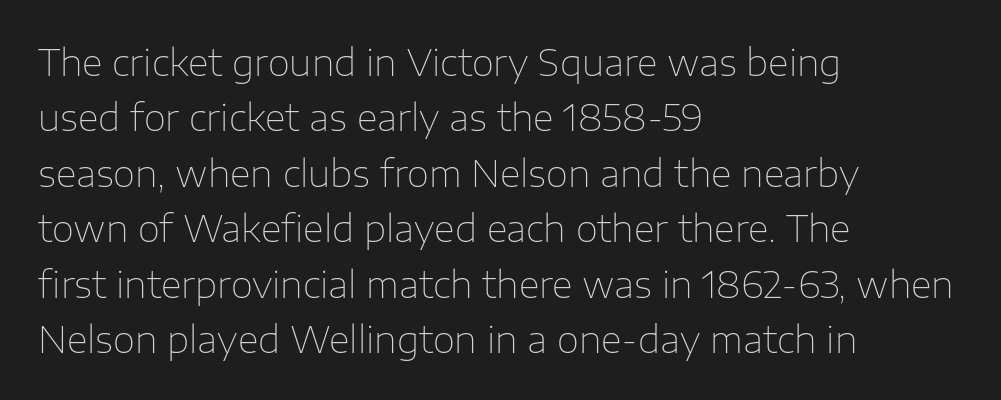
{"serif": "no", "italic": "no", "bold": "no", "weight": "thin", "width": "normal", "stroke_contrast": "low", "x_height": "medium", "monospaced": "no", "underline": "no", "align": "left", "line_spacing": "normal", "line_spacing_ratio": 1.54, "letter_spacing": "normal", "letter_spacing_em": 0.0, "glyph_px": 36}
